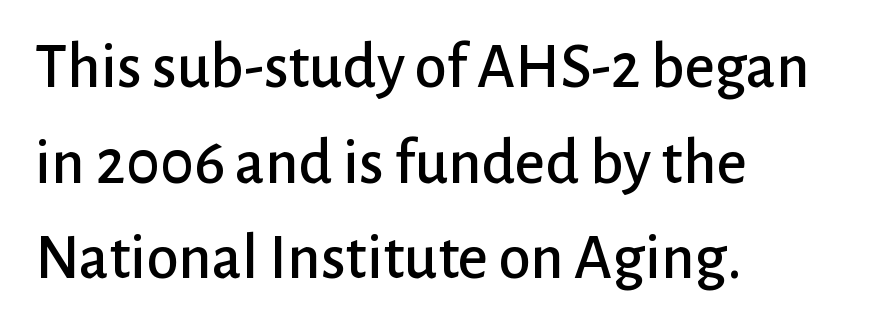
{"serif": "no", "italic": "no", "width": "normal", "stroke_contrast": "low", "x_height": "medium", "monospaced": "no", "underline": "no", "align": "left", "line_spacing": "normal", "line_spacing_ratio": 1.47, "letter_spacing": "normal", "letter_spacing_em": 0.0, "glyph_px": 65}
